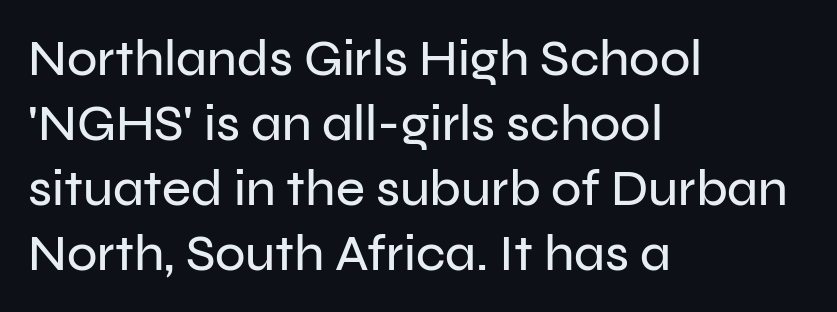
Q: Is the text italic (slanted)? A: No, it is upright.
Q: Is the typeface a serif or a sans-serif typeface? A: Sans-serif.
Q: Is the text underlined? A: No.
Q: How is the paragraph aligned? A: Left-aligned.
Q: Is the spacing between letters normal or unusually wide? A: Normal.
Q: Is the spacing between lines tight, normal or loose? A: Normal.
Q: Width (condensed, normal, or wide)? A: Normal.
Q: Stroke contrast? A: Low.
Q: x-height? A: Medium.
Q: Monospaced? A: No.
